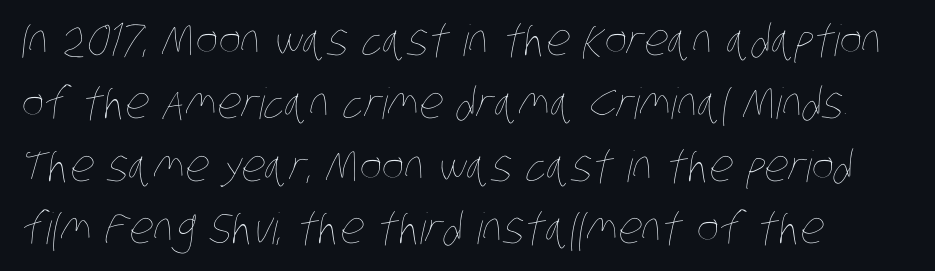
The gap between lines stays unmarked. Words appear dense and cohesive because spacing is normal. Character widths vary here, with narrow letters taking less room than wide ones. The paragraph shown leans on its left margin.
